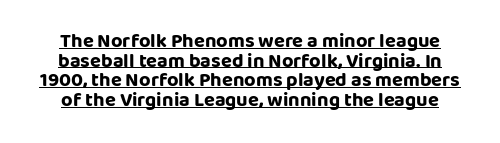
{"italic": "no", "bold": "yes", "underline": "yes", "align": "center", "line_spacing": "tight", "line_spacing_ratio": 0.98, "letter_spacing": "normal", "letter_spacing_em": 0.0, "glyph_px": 20}
